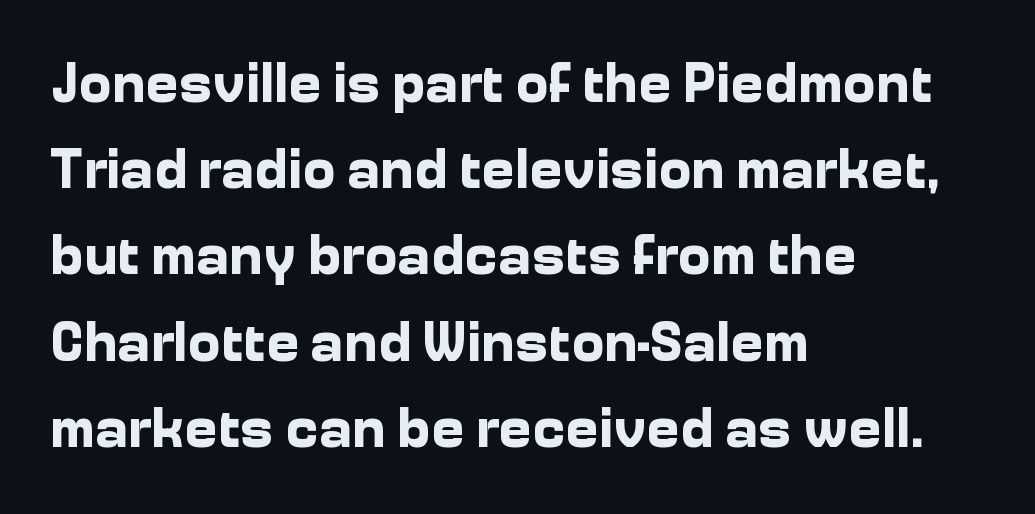
{"serif": "no", "italic": "no", "bold": "yes", "weight": "bold", "width": "normal", "stroke_contrast": "low", "x_height": "medium", "monospaced": "no", "underline": "no", "align": "left", "line_spacing": "normal", "line_spacing_ratio": 1.54, "letter_spacing": "normal", "letter_spacing_em": 0.0, "glyph_px": 56}
